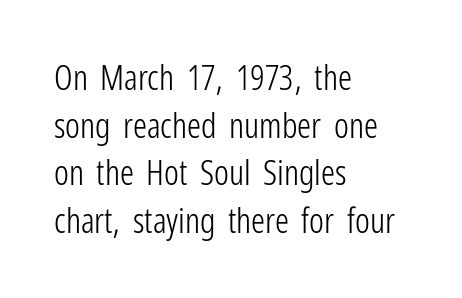
The image shows 35 px light, condensed sans-serif type, upright; set left-aligned, normal line spacing (1.36x), normal letter spacing, not underlined; low stroke contrast and a medium x-height.
